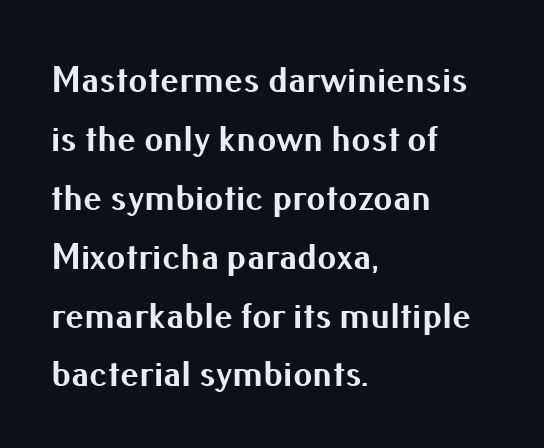
Letterform terminals end flat and unadorned throughout the passage. Vertical spacing — default. Note the varied advance widths — an 'i' is clearly narrower than an 'm'. The glyphs are unaccompanied by any horizontal stroke below them. Compared with typical body copy, the letter spacing here is the same.
